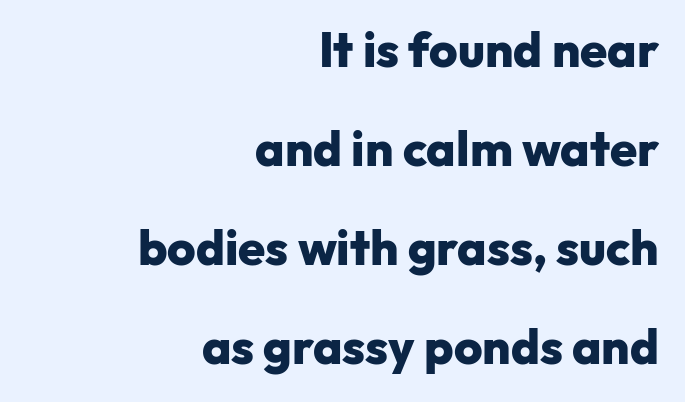
The passage shown is typed in a proportional face where columns would drift. These lines are set flush right with a ragged left edge. The font's upright variant was chosen for this text. The strokes are fattened all the way to bold. I'd call this a sans setting — the letters go barefoot. Just letters on the line, the space beneath them empty.
